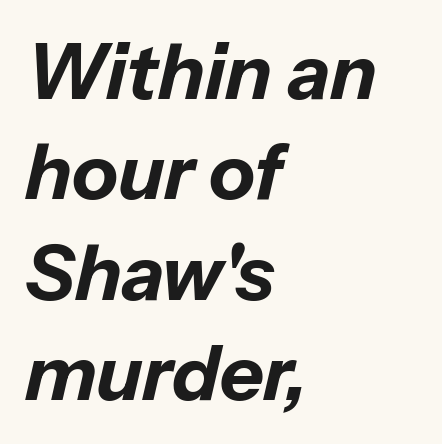
The rag falls on the right side of this text block. Proportional: the letters do not fall into vertical columns. The font is running at its bold setting. These lines were composed using italics.
